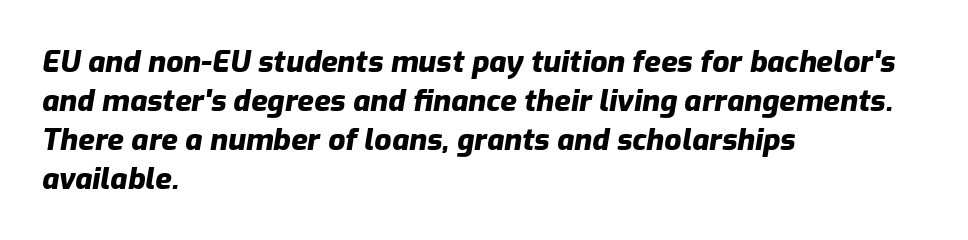
{"italic": "yes", "lean": "right", "slant_degrees": 9, "bold": "yes", "weight": "heavy", "width": "normal", "stroke_contrast": "low", "x_height": "medium", "monospaced": "no", "underline": "no", "align": "left", "line_spacing": "normal", "line_spacing_ratio": 1.3, "letter_spacing": "normal", "letter_spacing_em": 0.0, "glyph_px": 30}
